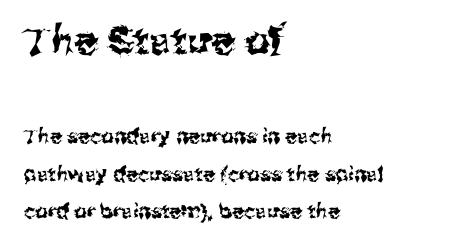
The image shows 39 px sans-serif type, upright; set left-aligned, line spacing 1.87x, normal letter spacing, not underlined; the first (top) block is 1.95x larger; medium stroke contrast and a medium x-height.
